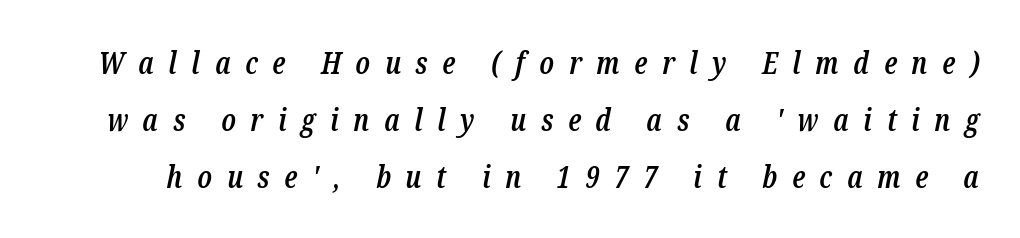
Varying glyph widths throughout — classic text-font behaviour. Bold? Not quite — semibold, heavier than regular but stopping short. It's the slanting kind of type. The face used here is rendered with a markedly widened letterfit. Old-style or modern, the face here clearly has serifs. Beneath every word, the page is bare.
